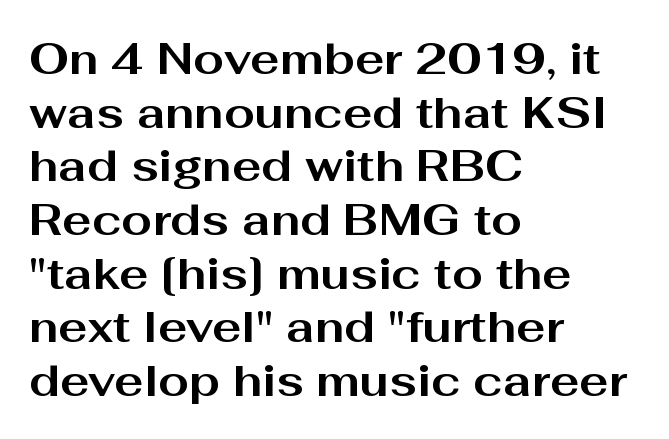
The image shows 44 px bold, wide sans-serif type, upright; set left-aligned, line spacing 1.22x, normal letter spacing, not underlined; medium stroke contrast and a medium x-height.
